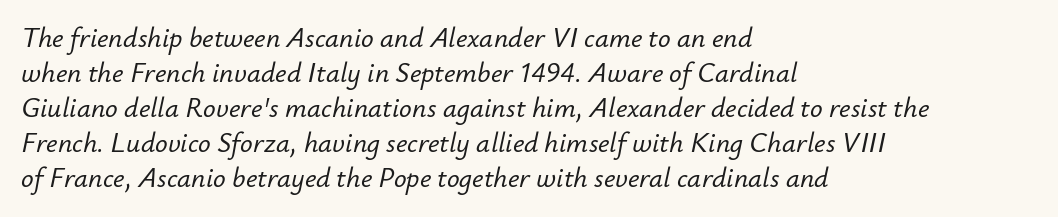
The image shows 28 px text type, italic (leaning right); set left-aligned, normal line spacing (1.25x), normal letter spacing, not underlined; low stroke contrast and a small x-height.
